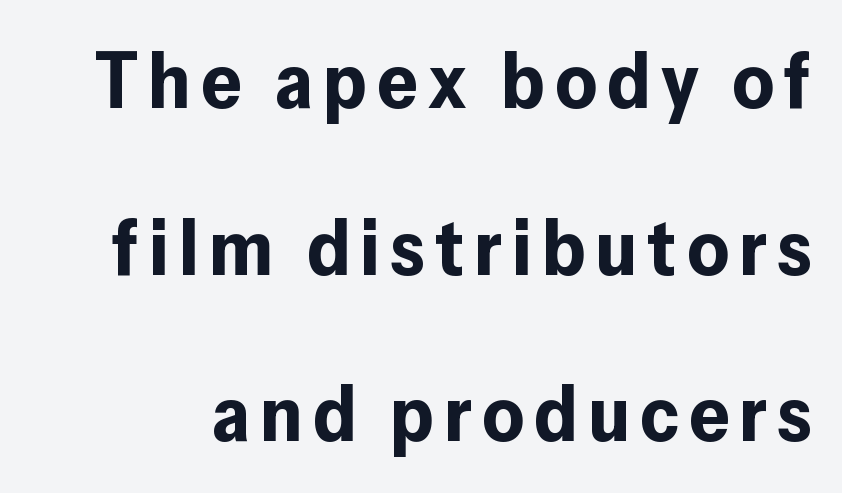
Anything drawn beneath the words? Only blank space. Every stem runs plumb, perpendicular to the baseline. You could not count columns in this text — the font is proportionally spaced. The text was rendered using a sans face with plain stroke endings. How would I describe the line gaps? Wide and relaxed. Look at the stroke-to-counter ratio: heavy, a bold.
